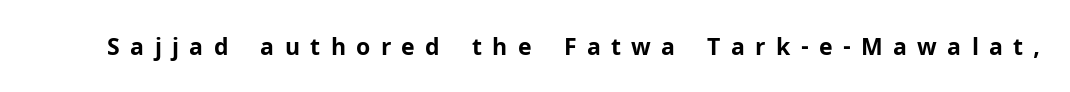
Q: Is the text bold? A: Yes.
Q: Is the text italic (slanted)? A: No, it is upright.
Q: Is the text underlined? A: No.
Q: Is the spacing between letters normal or unusually wide? A: Unusually wide.
